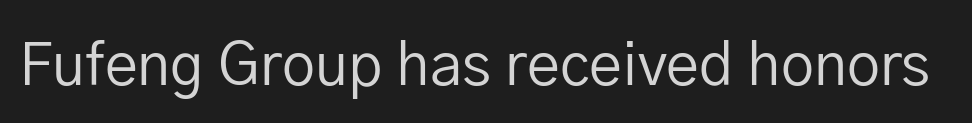
Q: Is the text bold? A: No.
Q: Is the text italic (slanted)? A: No, it is upright.
Q: Is the typeface a serif or a sans-serif typeface? A: Sans-serif.
Q: Is the text underlined? A: No.
Q: Is the spacing between letters normal or unusually wide? A: Normal.
Q: Width (condensed, normal, or wide)? A: Normal.
Q: Stroke contrast? A: Low.
Q: x-height? A: Medium.
Q: Monospaced? A: No.
